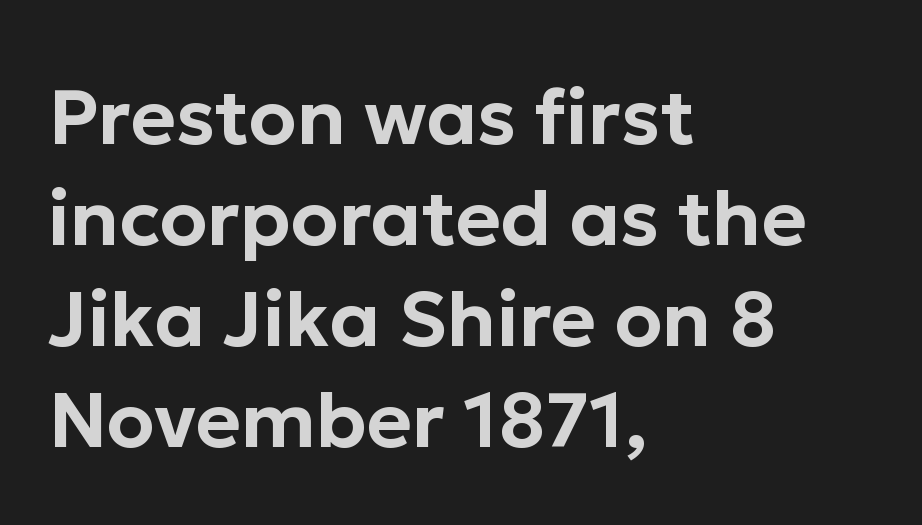
The image shows 77 px sans-serif type, upright; set left-aligned, normal line spacing (1.31x), normal letter spacing, not underlined; low stroke contrast and a medium x-height.
